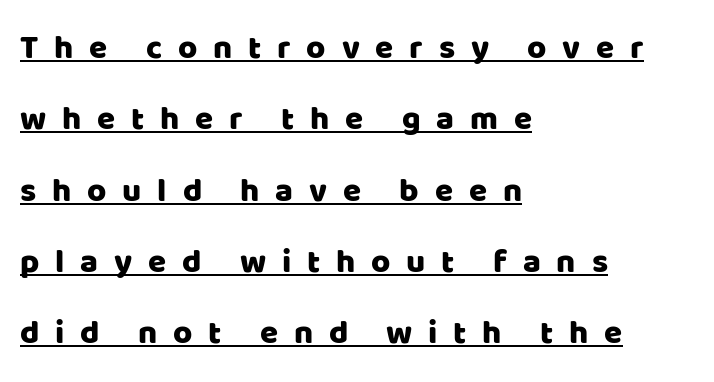
The image shows 33 px sans-serif type, upright; set left-aligned, loose line spacing (2.16x), unusually wide letter spacing (+0.48 em), underlined; low stroke contrast and a large x-height.
